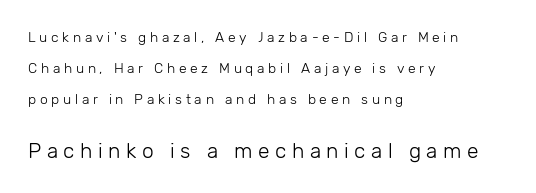
The image shows 21 px text type, upright; set left-aligned, loose line spacing (2.23x), unusually wide letter spacing (+0.26 em), not underlined; the second (bottom) block is 1.5x larger.
